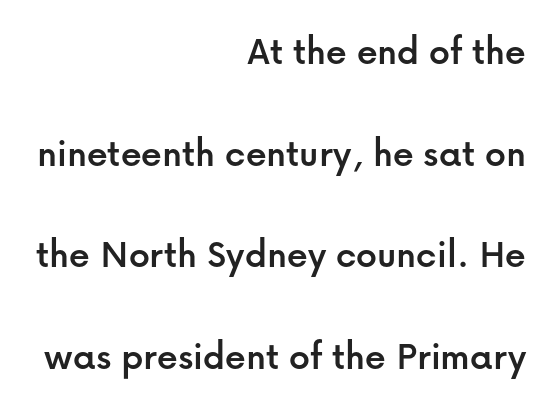
{"serif": "no", "italic": "no", "width": "normal", "stroke_contrast": "low", "x_height": "medium", "monospaced": "no", "underline": "no", "align": "right", "line_spacing": "loose", "line_spacing_ratio": 2.48, "letter_spacing": "normal", "letter_spacing_em": 0.0, "glyph_px": 41}
